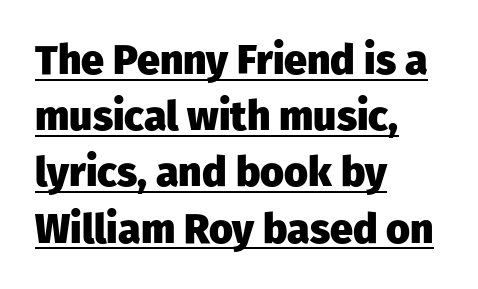
A typesetter would mark this as roman, not italic. Students, note that the glyphs here touch the page at normal intervals. Looks like regular typesetting: each glyph gets only the width it needs. Unlike a traditional serif, this face leaves its strokes unadorned. Each glyph is drawn with heavy, bold strokes. This sample carries an underscore along the baseline area.
